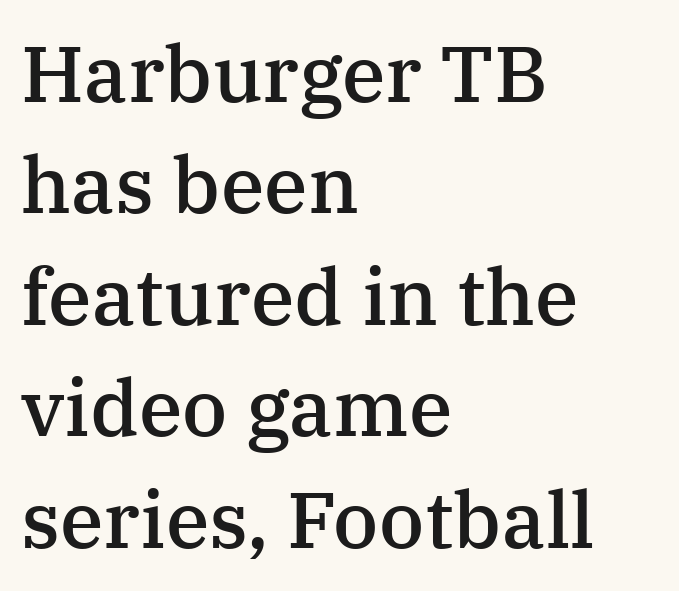
The image shows 79 px semibold serif type, upright; set left-aligned, normal line spacing (1.41x), normal letter spacing, not underlined; medium stroke contrast and a medium x-height.
